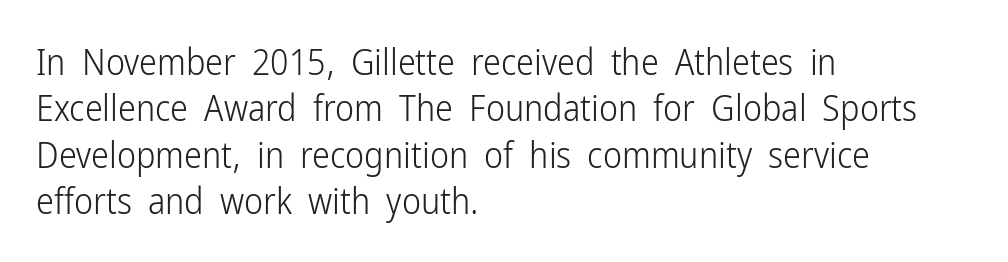
Q: Is the text bold? A: No.
Q: Is the text italic (slanted)? A: No, it is upright.
Q: Is the typeface a serif or a sans-serif typeface? A: Sans-serif.
Q: Is the text underlined? A: No.
Q: How is the paragraph aligned? A: Left-aligned.
Q: Is the spacing between letters normal or unusually wide? A: Normal.
Q: Is the spacing between lines tight, normal or loose? A: Normal.
Q: Width (condensed, normal, or wide)? A: Condensed.
Q: Stroke contrast? A: Low.
Q: x-height? A: Medium.
Q: Monospaced? A: No.
